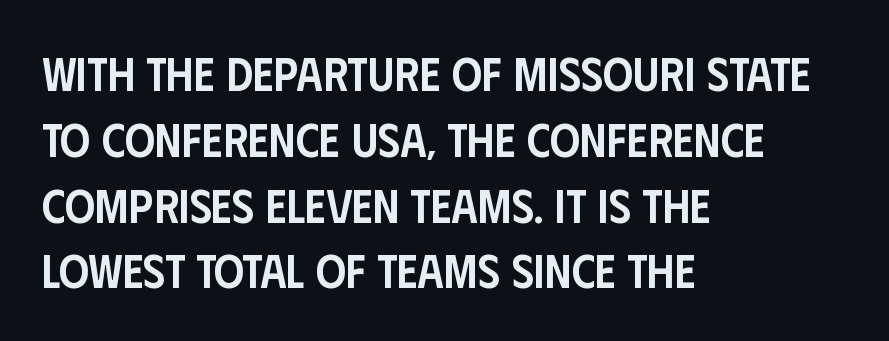
The image shows 47 px semibold, condensed sans-serif type, upright; set left-aligned, normal line spacing (1.4x), normal letter spacing, not underlined; low stroke contrast and a large x-height.
